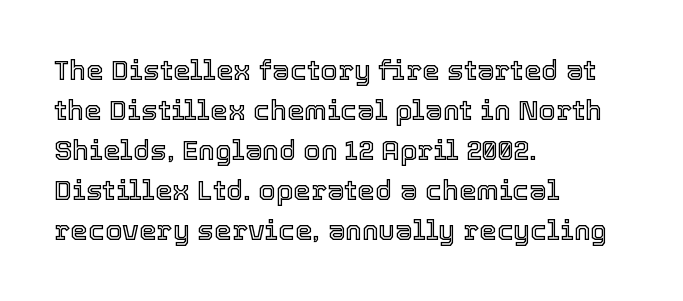
The space beneath each line is pristine and unruled. A normal amount of white space separates one row of letters from the next. Glyph-to-glyph distance matches everyday printed text. A typesetter would mark this as roman, not italic.
